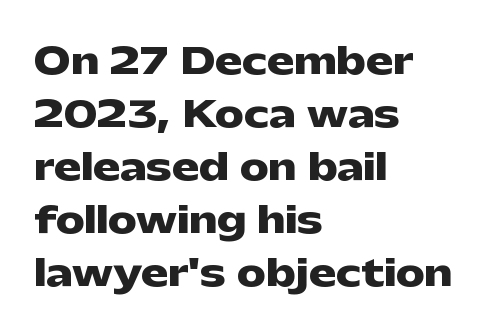
Clear beneath every line of the passage. Is there any slant? The stems are plumb. Baseline-to-baseline distance is the conventional proportion of letter height. Letter spacing: default. Pretty heavy lettering here — definitely bold. This sample is left-justified, so line endings fall wherever the words run out.
